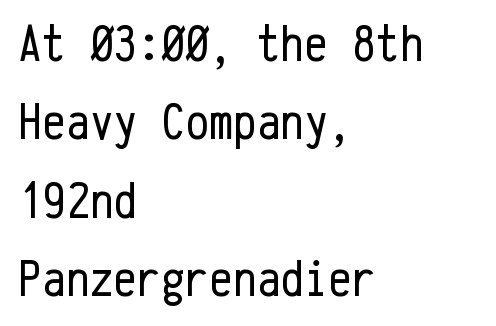
The image shows 53 px regular-weight, condensed sans-serif type, upright, monospaced; set left-aligned, normal line spacing (1.48x), normal letter spacing, not underlined; low stroke contrast and a medium x-height.
